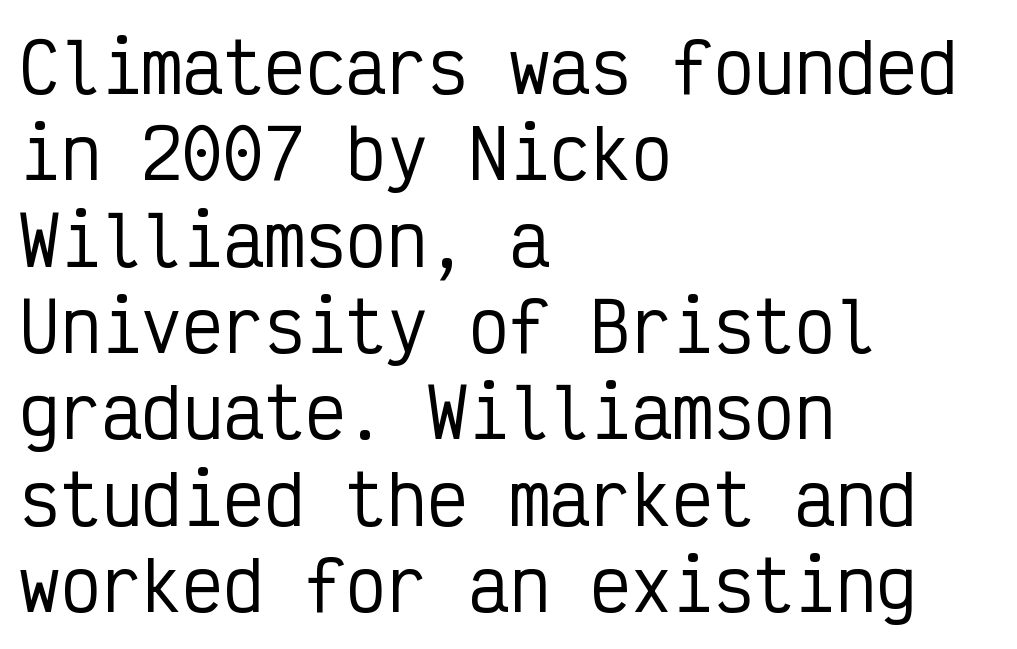
{"serif": "no", "italic": "no", "width": "condensed", "stroke_contrast": "low", "x_height": "medium", "monospaced": "yes", "underline": "no", "align": "left", "line_spacing": "normal", "line_spacing_ratio": 1.27, "letter_spacing": "normal", "letter_spacing_em": 0.0, "glyph_px": 68}
